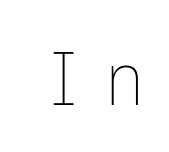
{"italic": "no", "bold": "no", "weight": "thin", "width": "condensed", "stroke_contrast": "low", "x_height": "medium", "underline": "no", "letter_spacing": "wide", "letter_spacing_em": 0.29, "glyph_px": 74}
